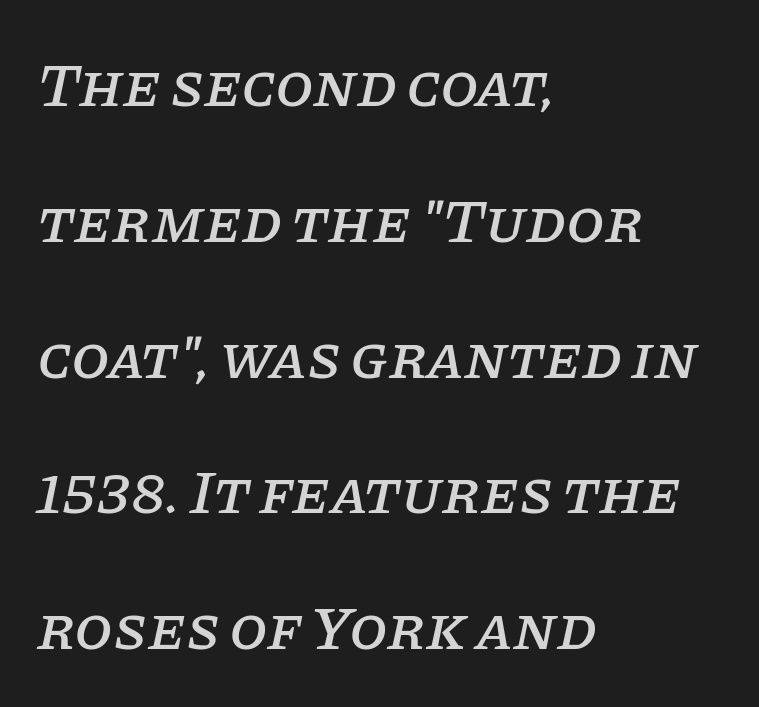
Each line starts at the same left margin while the right side varies. Leading: increased. Descenders are the only things crossing below the line. The font family rendered here belongs to the serif group. Is the type slanted? Yes — the strokes lean at a clear angle.
